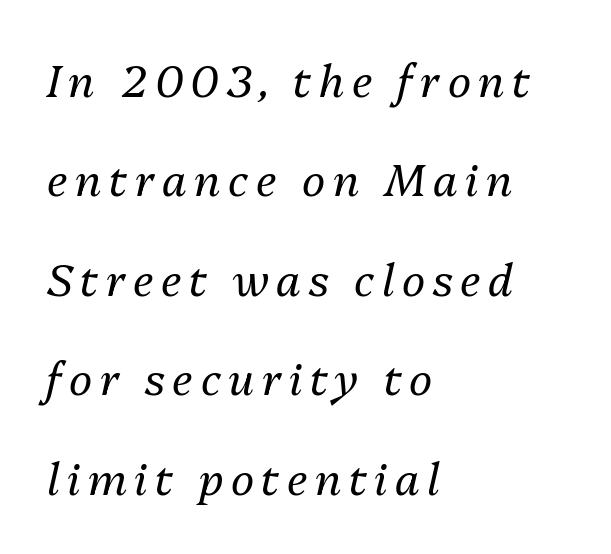
Q: Is the text bold? A: No.
Q: Is the text italic (slanted)? A: Yes, it leans right by about 13 degrees.
Q: Is the text underlined? A: No.
Q: How is the paragraph aligned? A: Left-aligned.
Q: Is the spacing between lines tight, normal or loose? A: Loose.
Q: Width (condensed, normal, or wide)? A: Normal.
Q: Stroke contrast? A: Medium.
Q: x-height? A: Medium.
Q: Monospaced? A: No.
